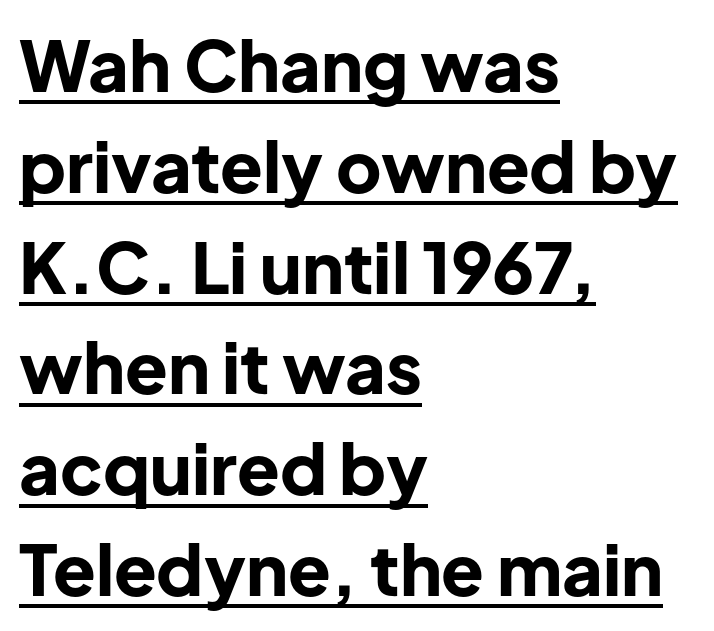
Observe the ordinary spacing: letters are neighbours, not strangers. The letters stand straight up with perfectly vertical stems. This rendering employs a face without finishing strokes, i.e., a sans-serif. How heavy is the stroke? Heavy — this is a bold.
